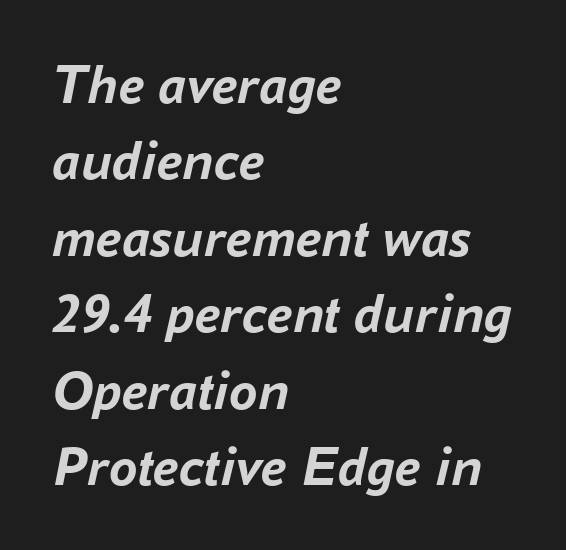
{"italic": "yes", "lean": "right", "slant_degrees": 16, "bold": "yes", "weight": "semibold", "width": "normal", "stroke_contrast": "low", "x_height": "medium", "monospaced": "no", "underline": "no", "align": "left", "line_spacing": "normal", "line_spacing_ratio": 1.34, "letter_spacing": "normal", "letter_spacing_em": 0.0, "glyph_px": 57}
